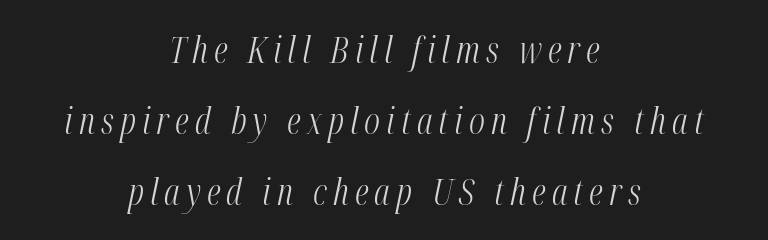
The image shows 36 px light, condensed type, italic (leaning right); set centered, loose line spacing (1.97x), not underlined; medium stroke contrast and a medium x-height.
